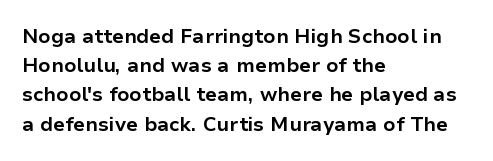
The glyphs are unaccompanied by any horizontal stroke below them. Line spacing here is normal. It's the straight-up-and-down kind of type. A dark, heavy texture on the line: the type is bold. The text block is weighted toward the left margin, trailing off unevenly rightward. Characters follow at the spacing the type designer built in.
